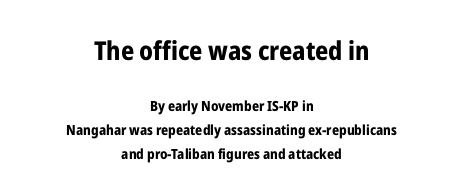
{"italic": "no", "bold": "yes", "underline": "no", "align": "center", "line_spacing_ratio": 1.72, "letter_spacing": "normal", "letter_spacing_em": 0.0, "larger_block": "first", "size_ratio": 1.86, "glyph_px": 26}
